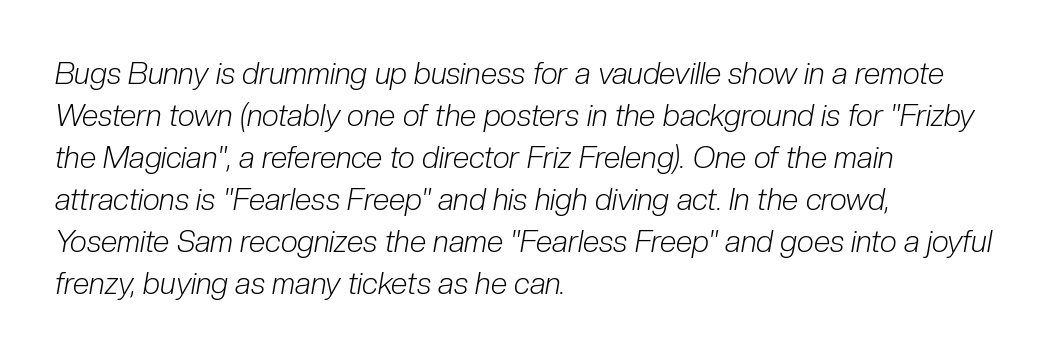
{"italic": "yes", "lean": "right", "slant_degrees": 10, "bold": "no", "weight": "light", "width": "condensed", "stroke_contrast": "low", "x_height": "medium", "monospaced": "no", "underline": "no", "align": "left", "line_spacing": "normal", "line_spacing_ratio": 1.4, "letter_spacing": "normal", "letter_spacing_em": 0.0, "glyph_px": 30}
